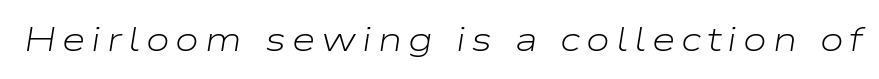
This sample uses an oblique cut, with every glyph tilted off the vertical. Type without underlining. The passage shown is typed in a proportional face where columns would drift. This reads as an unemphasized weight, regular at the heaviest.
